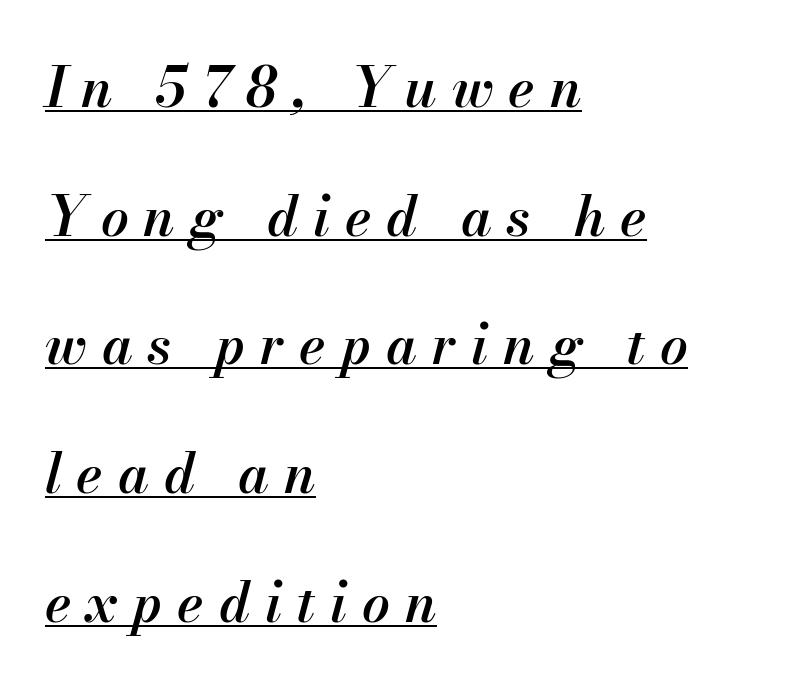
Italic? Definitely — the glyphs are oblique. Is there an underline? Yes — a line sits under the letters. This sample is left-justified, so line endings fall wherever the words run out. Look at the stroke-to-counter ratio: somewhat heavy, a semibold. The designer dialed line spacing up above the default. Inter-character spacing is expanded well beyond the font's built-in metrics.
